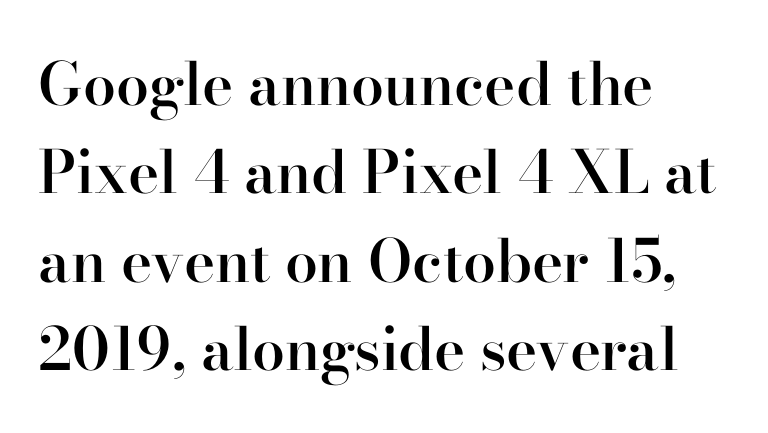
The image shows 59 px semibold serif type, upright; set left-aligned, normal line spacing (1.5x), normal letter spacing, not underlined; high stroke contrast and a small x-height.
